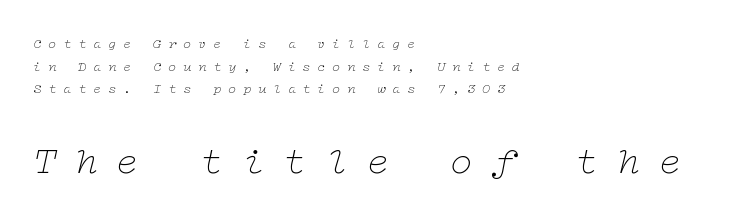
Q: Is the text bold? A: No.
Q: Is the text italic (slanted)? A: Yes, it leans right by about 12 degrees.
Q: Is the typeface a serif or a sans-serif typeface? A: Serif.
Q: Is the text underlined? A: No.
Q: How is the paragraph aligned? A: Left-aligned.
Q: Is the spacing between letters normal or unusually wide? A: Unusually wide.
Q: Is the spacing between lines tight, normal or loose? A: Normal.
Q: Which block of text is set in a larger size, the first (top) or the second (bottom)? A: The second (bottom) one.
Q: Width (condensed, normal, or wide)? A: Wide.
Q: Stroke contrast? A: Low.
Q: x-height? A: Medium.
